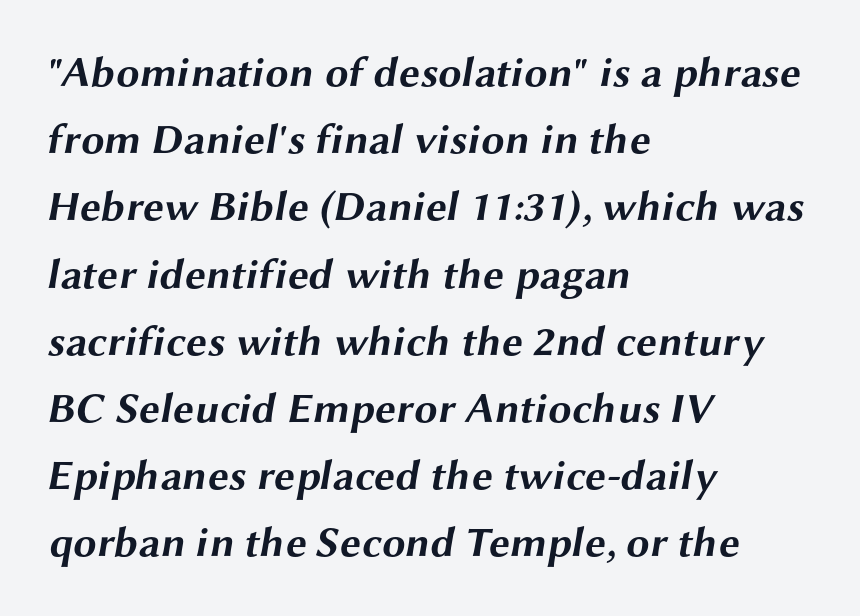
A typesetter would call this leading conventional body-copy spacing. Short note: letters normally spaced. Every row of glyphs begins at an identical x-position on the left. A typesetter would call this proportional, since set widths differ per character. Quick note: underline off.
